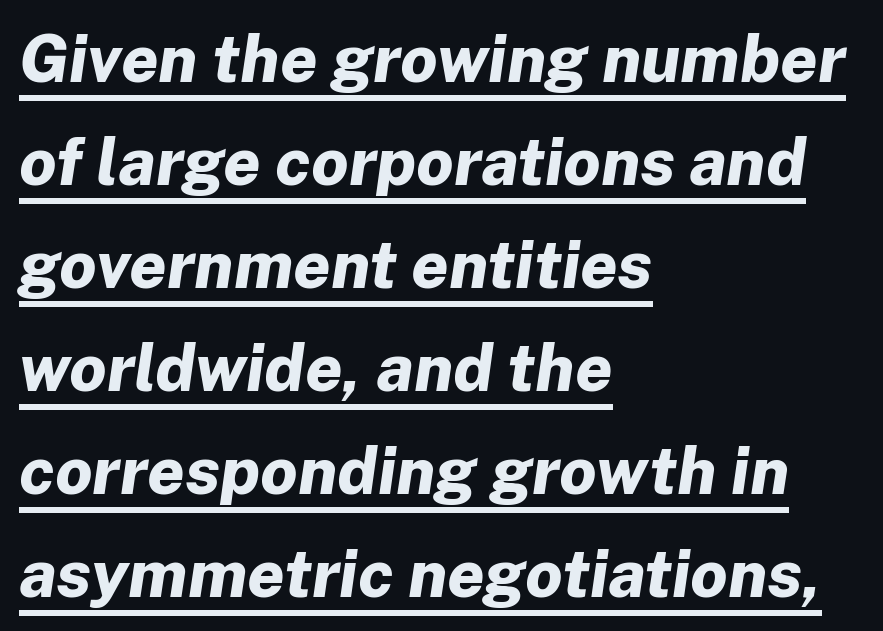
The image shows 66 px bold type, italic (leaning right); set left-aligned, normal line spacing (1.56x), normal letter spacing, underlined; low stroke contrast and a medium x-height.
